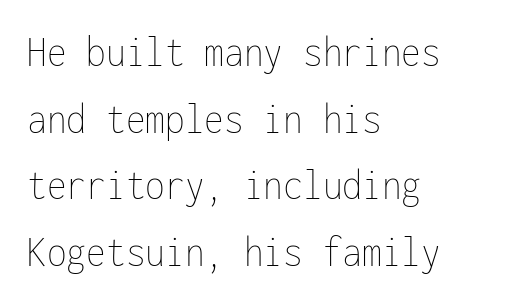
Q: Is the text bold? A: No.
Q: Is the text italic (slanted)? A: No, it is upright.
Q: Is the text underlined? A: No.
Q: How is the paragraph aligned? A: Left-aligned.
Q: Is the spacing between letters normal or unusually wide? A: Normal.
Q: Is the spacing between lines tight, normal or loose? A: Normal.
Q: Width (condensed, normal, or wide)? A: Condensed.
Q: Stroke contrast? A: Low.
Q: x-height? A: Medium.
Q: Monospaced? A: Yes.
